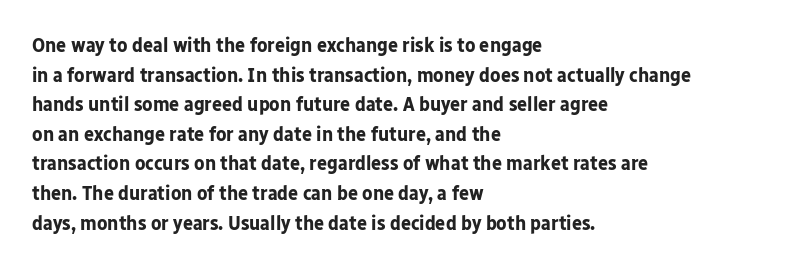
{"italic": "no", "bold": "yes", "underline": "no", "align": "left", "line_spacing": "normal", "line_spacing_ratio": 1.41, "letter_spacing": "normal", "letter_spacing_em": 0.0, "glyph_px": 21}
